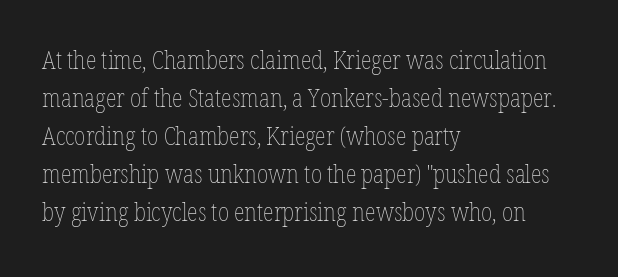
The font's upright variant was chosen for this text. The specimen omits any rule beneath the text block's lines. All the whitespace from short lines collects on the right. Tracking here is standard; glyphs follow each other at the usual distance.
